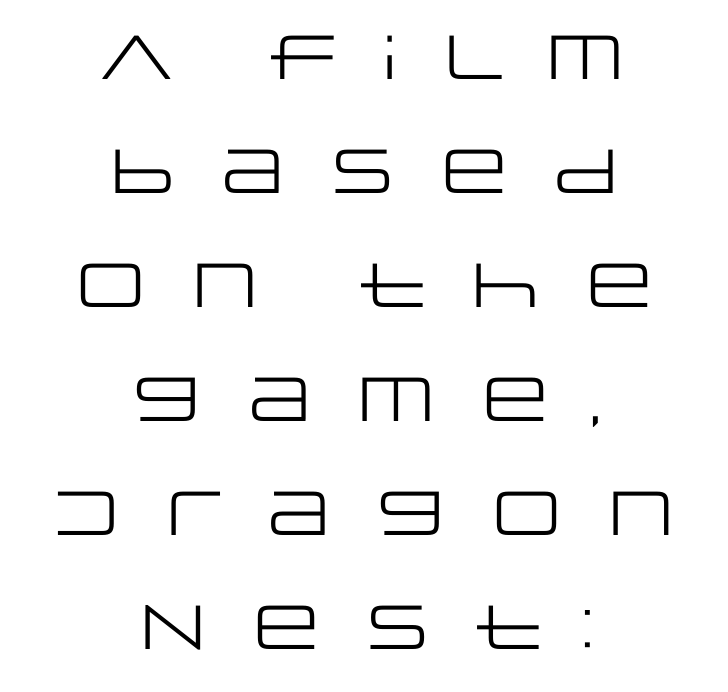
If you folded the block vertically in half, each line would mirror itself in length. Descenders are the only things crossing below the line. Stroke mass is kept to a normal reading level or below. Glyph-to-glyph distance is far greater than everyday printed text.
